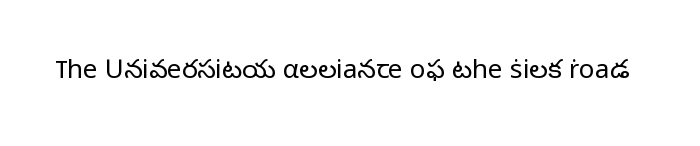
A roman cut, with each character standing at attention. Decoration check: the copy has no underline. The gaps between neighbouring characters are ordinary and unremarkable. Bold? No — there's no thickening of the strokes.
